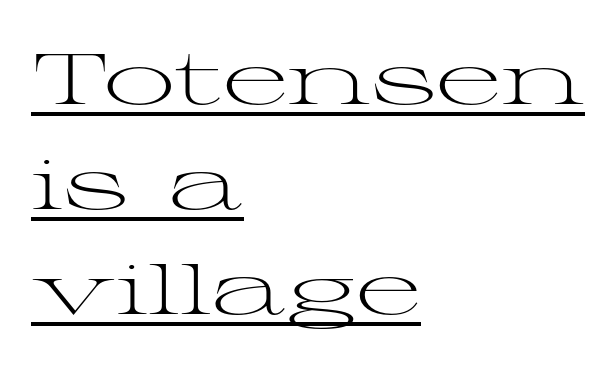
{"serif": "yes", "italic": "no", "bold": "no", "weight": "light", "width": "wide", "stroke_contrast": "medium", "x_height": "medium", "monospaced": "no", "underline": "yes", "align": "left", "line_spacing": "normal", "line_spacing_ratio": 1.48, "letter_spacing": "normal", "letter_spacing_em": 0.0, "glyph_px": 71}
